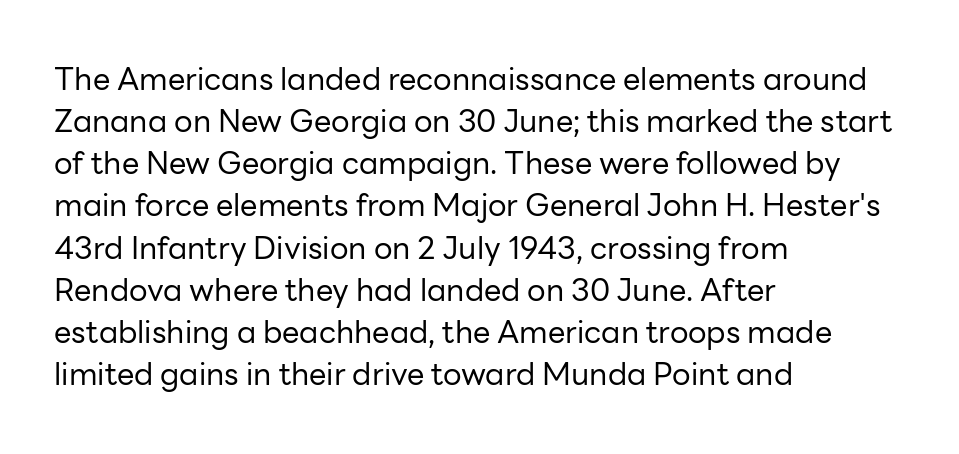
The image shows 31 px regular-weight sans-serif type, upright; set left-aligned, normal line spacing (1.36x), normal letter spacing, not underlined; low stroke contrast and a medium x-height.
